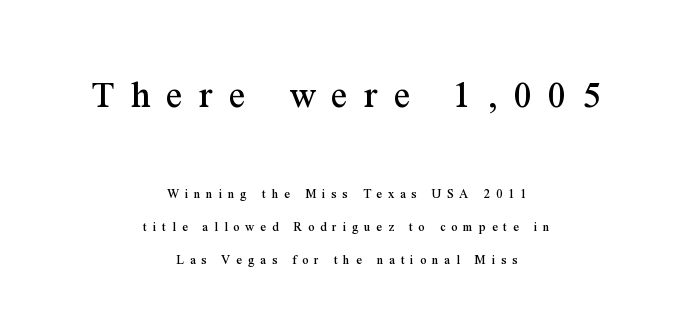
{"serif": "yes", "italic": "no", "width": "normal", "stroke_contrast": "medium", "x_height": "medium", "monospaced": "no", "underline": "no", "align": "center", "line_spacing": "loose", "line_spacing_ratio": 2.36, "letter_spacing": "wide", "letter_spacing_em": 0.41, "larger_block": "first", "size_ratio": 2.86, "glyph_px": 40}
